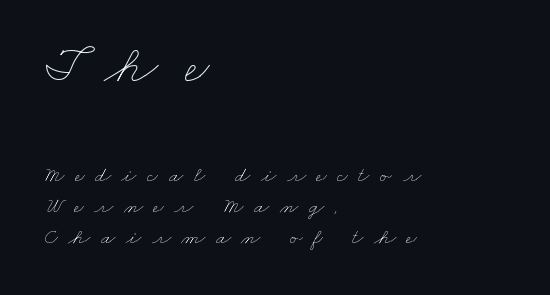
Q: Is the text bold? A: No.
Q: Is the text underlined? A: No.
Q: How is the paragraph aligned? A: Left-aligned.
Q: Is the spacing between letters normal or unusually wide? A: Unusually wide.
Q: Is the spacing between lines tight, normal or loose? A: Normal.
Q: Which block of text is set in a larger size, the first (top) or the second (bottom)? A: The first (top) one.
Q: Width (condensed, normal, or wide)? A: Wide.
Q: Stroke contrast? A: Low.
Q: x-height? A: Small.
Q: Monospaced? A: No.
